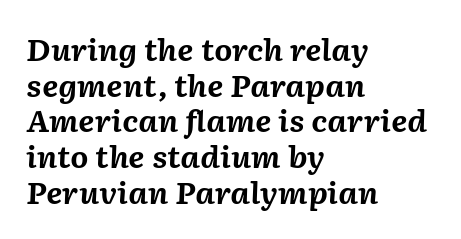
{"italic": "yes", "lean": "right", "slant_degrees": 2, "bold": "yes", "weight": "bold", "width": "normal", "stroke_contrast": "medium", "x_height": "medium", "monospaced": "no", "underline": "no", "align": "left", "line_spacing_ratio": 1.23, "letter_spacing": "normal", "letter_spacing_em": 0.0, "glyph_px": 29}
